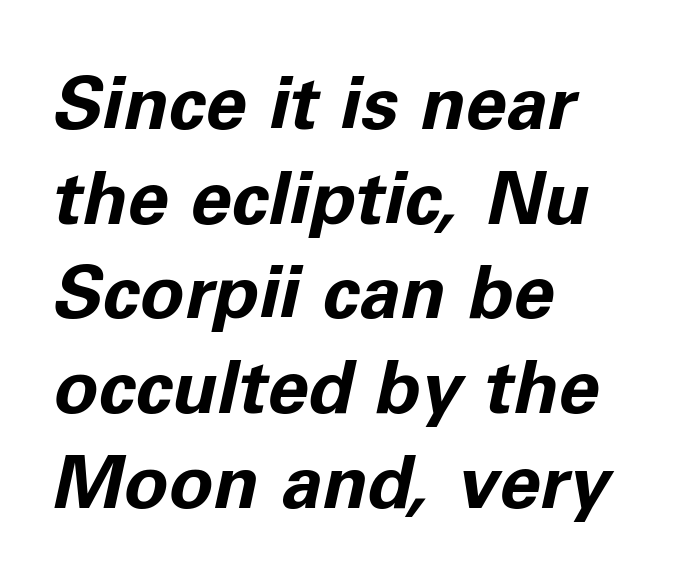
Q: Is the text bold? A: Yes.
Q: Is the text italic (slanted)? A: Yes, it leans right by about 11 degrees.
Q: Is the text underlined? A: No.
Q: How is the paragraph aligned? A: Left-aligned.
Q: Is the spacing between letters normal or unusually wide? A: Normal.
Q: Is the spacing between lines tight, normal or loose? A: Normal.
Q: Width (condensed, normal, or wide)? A: Normal.
Q: Stroke contrast? A: Low.
Q: x-height? A: Medium.
Q: Monospaced? A: No.
